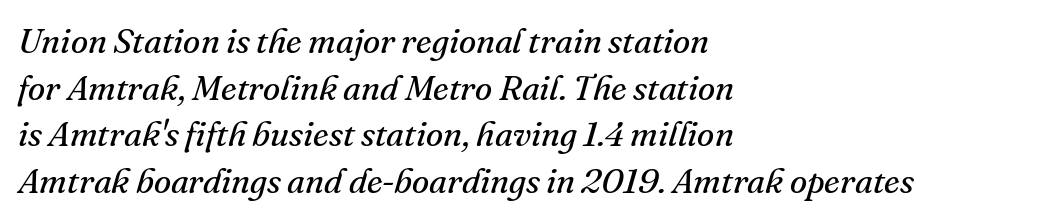
The image shows 35 px regular-weight serif type, italic (leaning right); set left-aligned, normal line spacing (1.33x), normal letter spacing, not underlined; medium stroke contrast and a small x-height.
